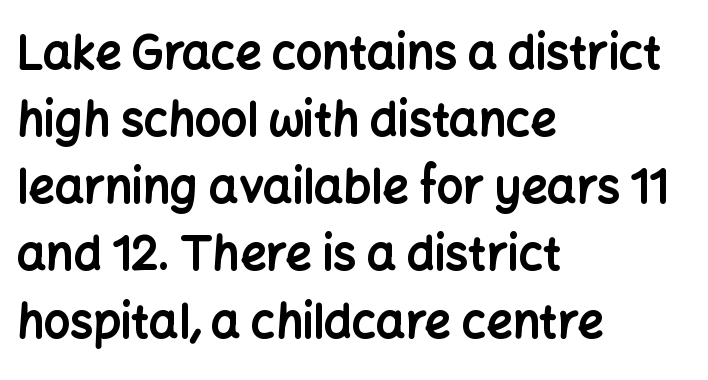
Q: Is the text bold? A: Yes.
Q: Is the text italic (slanted)? A: No, it is upright.
Q: Is the typeface a serif or a sans-serif typeface? A: Sans-serif.
Q: Is the text underlined? A: No.
Q: How is the paragraph aligned? A: Left-aligned.
Q: Is the spacing between letters normal or unusually wide? A: Normal.
Q: Is the spacing between lines tight, normal or loose? A: Normal.
Q: Width (condensed, normal, or wide)? A: Normal.
Q: Stroke contrast? A: Low.
Q: x-height? A: Medium.
Q: Monospaced? A: No.
